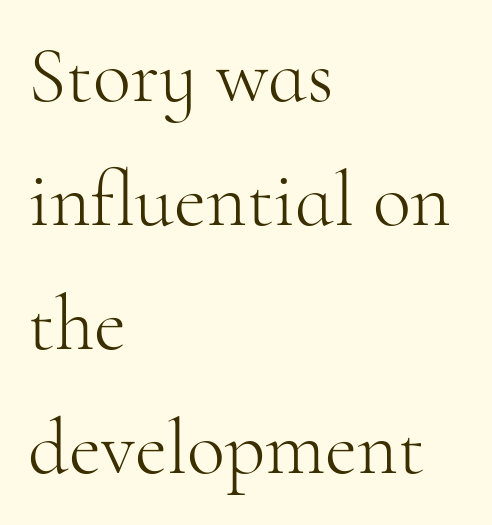
{"serif": "yes", "italic": "no", "bold": "no", "weight": "light", "width": "normal", "stroke_contrast": "high", "x_height": "small", "monospaced": "no", "underline": "no", "align": "left", "line_spacing": "normal", "line_spacing_ratio": 1.57, "letter_spacing": "normal", "letter_spacing_em": 0.0, "glyph_px": 79}
